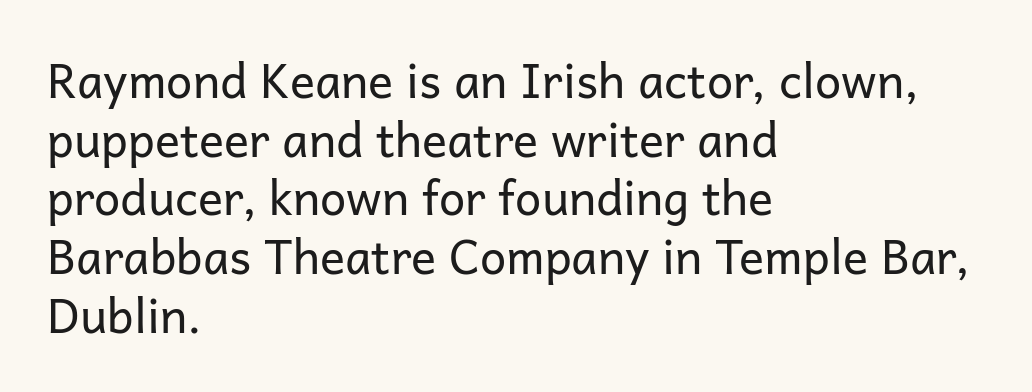
A typesetter would label this face a sans. The specimen reads as upright at a glance. The letters advance in unequal steps, a hallmark of proportional type. Standard letterfit; no display-style spreading of the glyphs.
